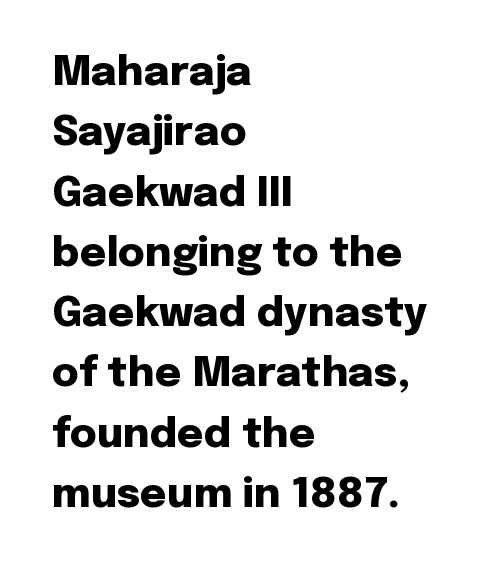
The image shows 41 px heavy sans-serif type, upright; set left-aligned, normal line spacing (1.47x), normal letter spacing, not underlined; low stroke contrast and a medium x-height.
